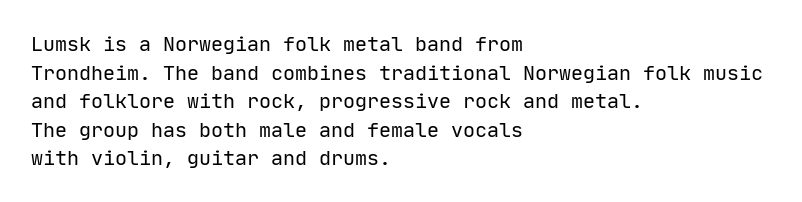
The image shows 20 px text type, upright; set left-aligned, normal line spacing (1.43x), normal letter spacing, not underlined.
